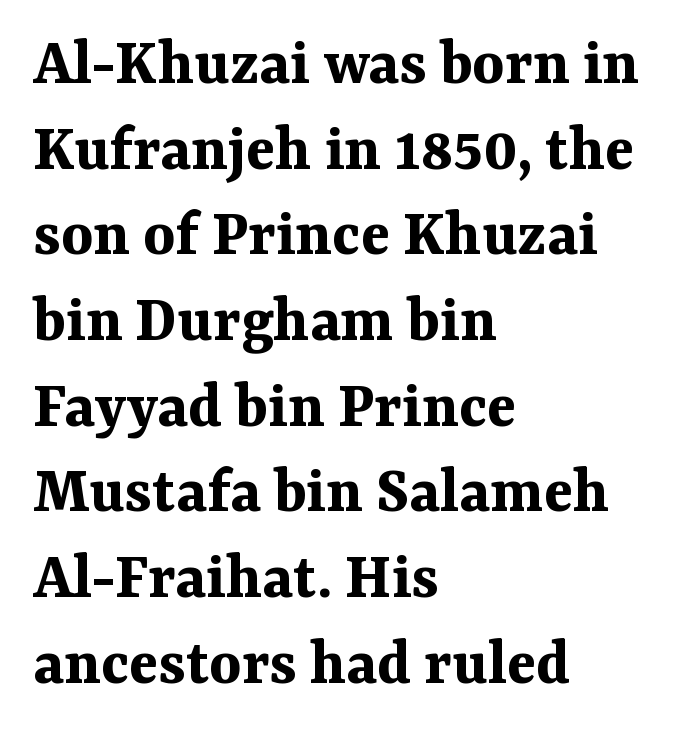
Q: Is the text bold? A: Yes.
Q: Is the text italic (slanted)? A: No, it is upright.
Q: Is the typeface a serif or a sans-serif typeface? A: Serif.
Q: Is the text underlined? A: No.
Q: How is the paragraph aligned? A: Left-aligned.
Q: Is the spacing between letters normal or unusually wide? A: Normal.
Q: Is the spacing between lines tight, normal or loose? A: Normal.
Q: Width (condensed, normal, or wide)? A: Normal.
Q: Stroke contrast? A: Medium.
Q: x-height? A: Medium.
Q: Monospaced? A: No.
